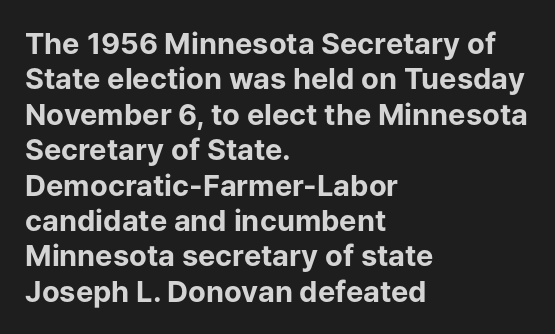
{"serif": "no", "italic": "no", "bold": "yes", "weight": "bold", "width": "normal", "stroke_contrast": "low", "x_height": "medium", "monospaced": "no", "underline": "no", "align": "left", "line_spacing_ratio": 1.22, "letter_spacing": "normal", "letter_spacing_em": 0.0, "glyph_px": 29}
